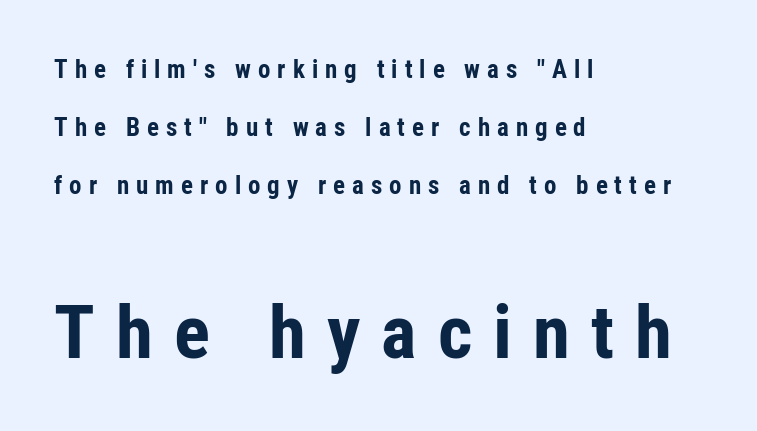
The image shows 75 px bold, condensed sans-serif type, upright; set left-aligned, loose line spacing (2.32x), unusually wide letter spacing (+0.28 em), not underlined; the second (bottom) block is 3.0x larger; low stroke contrast and a medium x-height.
